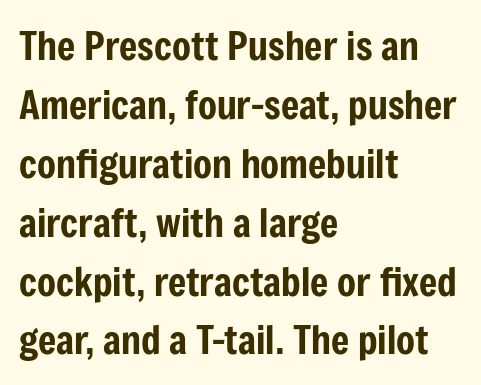
{"serif": "no", "italic": "no", "width": "condensed", "stroke_contrast": "low", "x_height": "medium", "monospaced": "no", "underline": "no", "align": "left", "line_spacing": "normal", "line_spacing_ratio": 1.51, "letter_spacing": "normal", "letter_spacing_em": 0.0, "glyph_px": 39}
